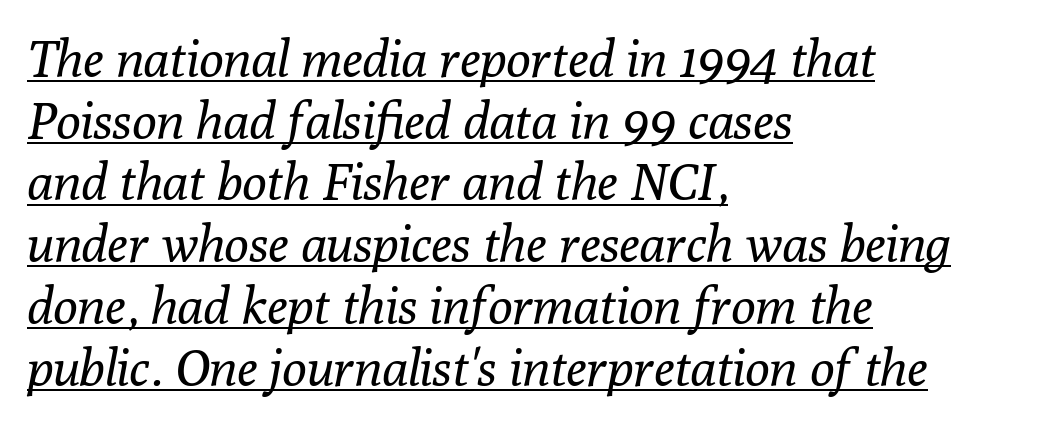
The image shows 51 px regular-weight serif type, italic (leaning right); set left-aligned, line spacing 1.21x, normal letter spacing, underlined; low stroke contrast and a medium x-height.
